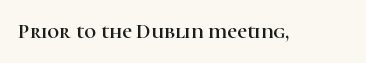
Every character sits straight up, as roman type does. The string is rendered with underlining switched off. Students, note that the glyphs here touch the page at normal intervals.
